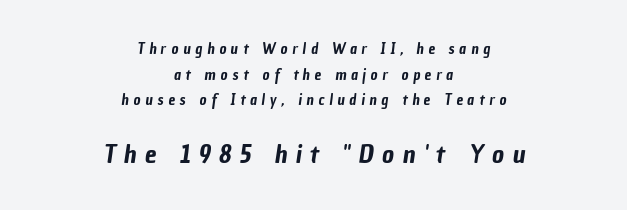
Q: Is the text underlined? A: No.
Q: How is the paragraph aligned? A: Centered.
Q: Is the spacing between letters normal or unusually wide? A: Unusually wide.
Q: Which block of text is set in a larger size, the first (top) or the second (bottom)? A: The second (bottom) one.
